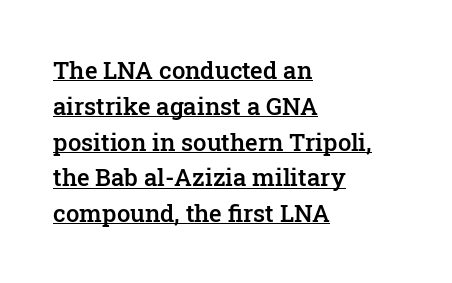
In designer terms, the underline attribute is active on this setting. These lines keep a tight, regular rhythm from letter to letter. Horizontal alignment here is leftward, the default for most running prose. The lines sit at an ordinary, default distance from one another. Posture: upright roman.
